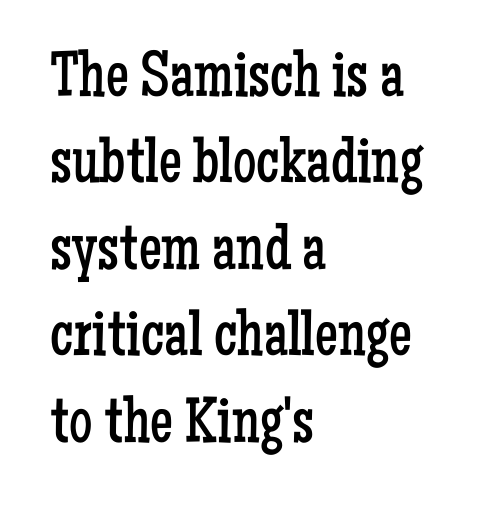
The image shows 65 px regular-weight, condensed serif type, upright; set left-aligned, normal line spacing (1.33x), normal letter spacing, not underlined; low stroke contrast and a medium x-height.
